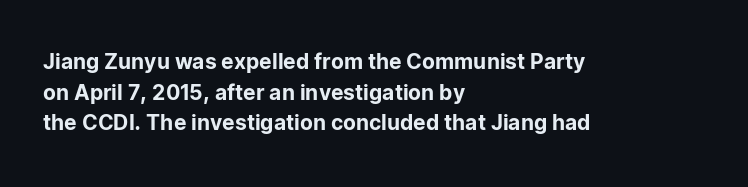
The image shows 21 px text type, upright; set left-aligned, normal line spacing (1.46x), normal letter spacing, not underlined.
